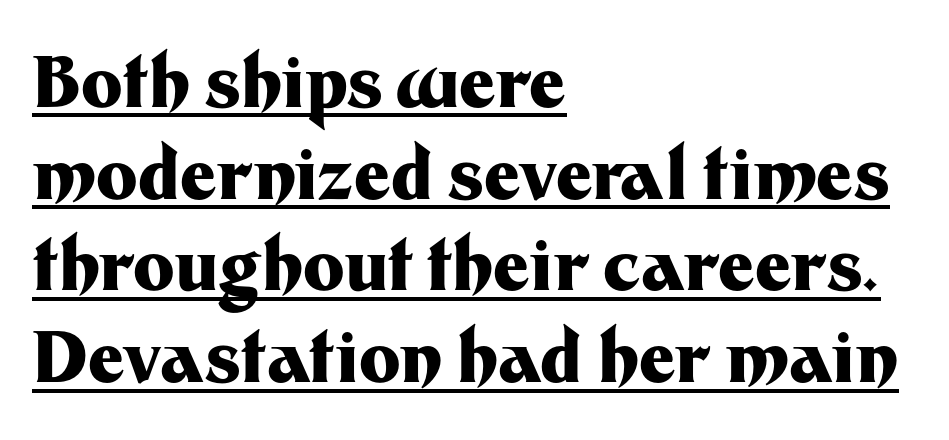
The image shows 70 px heavy sans-serif type, upright; set left-aligned, normal line spacing (1.31x), normal letter spacing, underlined; medium stroke contrast and a medium x-height.
